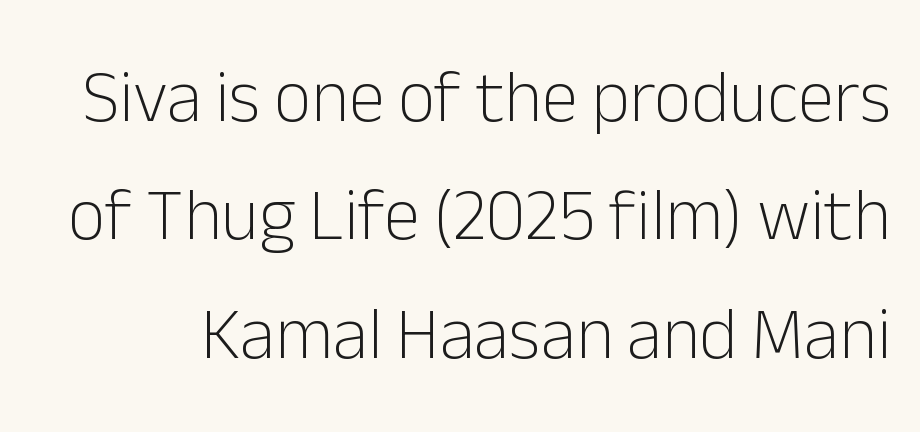
Q: Is the text bold? A: No.
Q: Is the text italic (slanted)? A: No, it is upright.
Q: Is the typeface a serif or a sans-serif typeface? A: Sans-serif.
Q: Is the text underlined? A: No.
Q: Is the spacing between letters normal or unusually wide? A: Normal.
Q: Is the spacing between lines tight, normal or loose? A: Normal.
Q: Width (condensed, normal, or wide)? A: Normal.
Q: Stroke contrast? A: Low.
Q: x-height? A: Medium.
Q: Monospaced? A: No.
